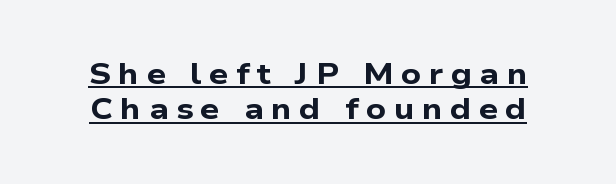
{"serif": "no", "bold": "yes", "weight": "bold", "width": "wide", "stroke_contrast": "low", "x_height": "medium", "monospaced": "no", "underline": "yes", "line_spacing_ratio": 1.17, "letter_spacing": "wide", "letter_spacing_em": 0.25, "glyph_px": 30}
